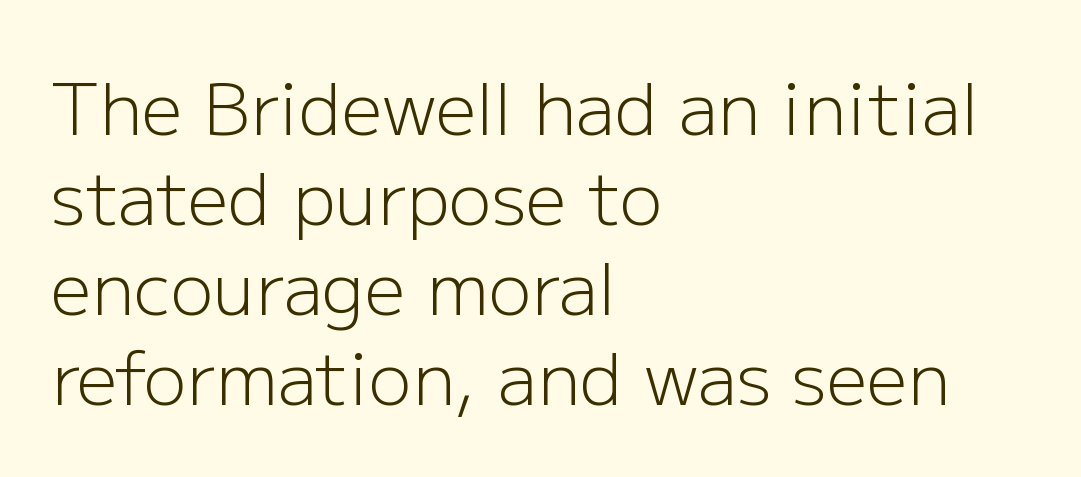
The image shows 72 px light sans-serif type, upright; set left-aligned, normal line spacing (1.25x), normal letter spacing, not underlined; low stroke contrast and a medium x-height.
